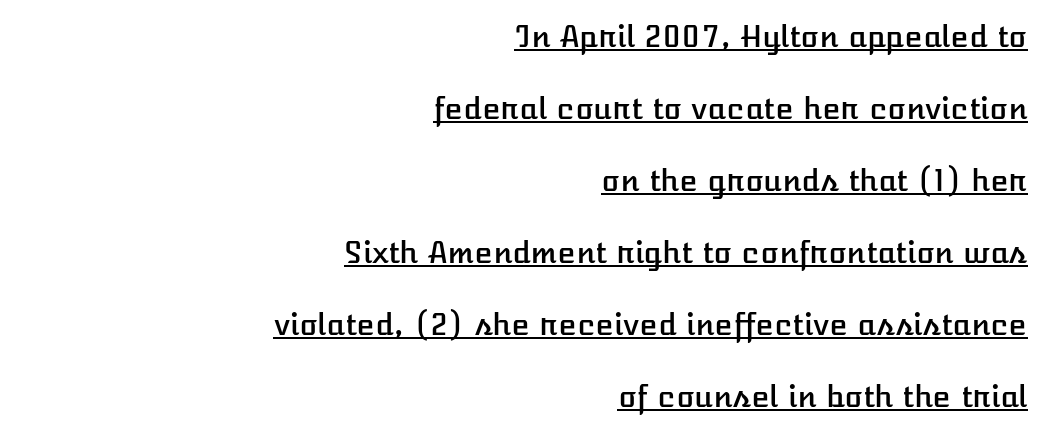
Character widths vary here, with narrow letters taking less room than wide ones. Underline: present. The lines are quadded right. No italicization has been applied; the sample stays upright. The designer dialed line spacing up above the default. Students, note that the glyphs here touch the page at normal intervals.
